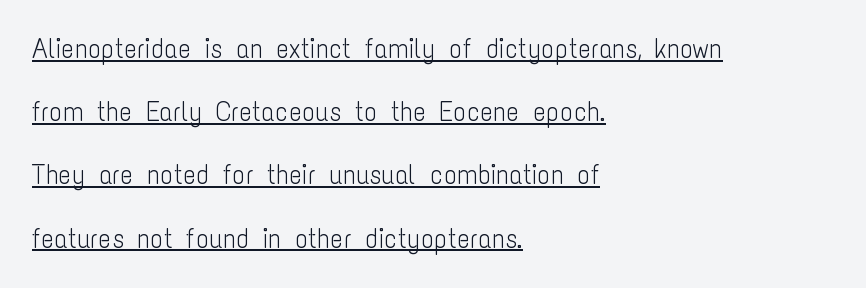
{"italic": "no", "bold": "no", "underline": "yes", "align": "left", "line_spacing": "loose", "line_spacing_ratio": 2.34, "letter_spacing": "normal", "letter_spacing_em": 0.0, "glyph_px": 27}
